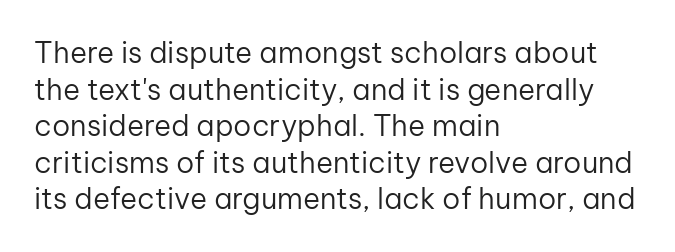
The letters advance in unequal steps, a hallmark of proportional type. The string is rendered with underlining switched off. The axis of the letterforms is exactly vertical. Honestly, the letter spacing is just normal — you wouldn't notice it. No chunkiness to these letters — they're not bold. The rendering uses a moderate line-height, typical for paragraphs.
